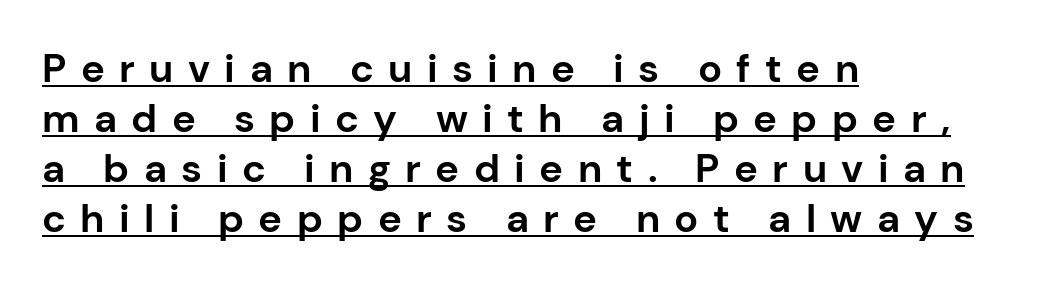
Letter spacing: wide. Does the type have serifs? No, each stem ends abruptly. The paragraph has a hard left edge and a soft right edge. Character widths vary here, with narrow letters taking less room than wide ones. This is the regular roman posture of the typeface.
